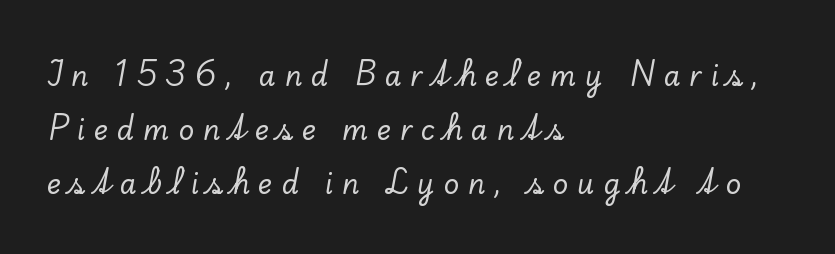
Characters follow at a spacing far wider than the type designer built in. Notice the wide empty band between every row — that's loose leading. Visually the block forms a straight wall on the left and a jagged coastline on the right. Check under the words: just untouched page.
